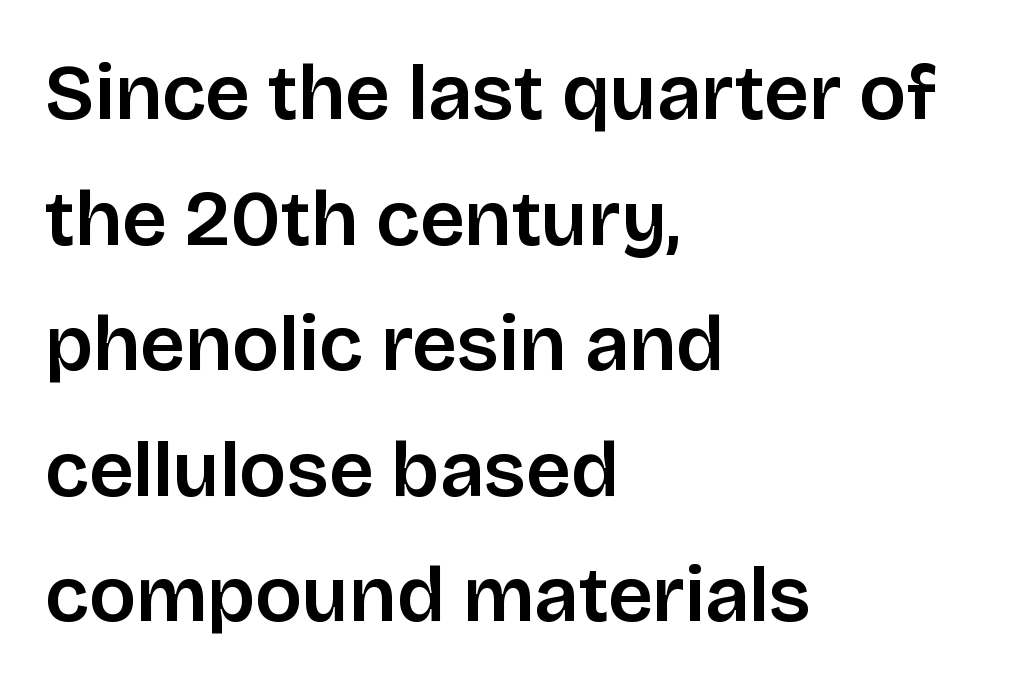
Q: Is the text italic (slanted)? A: No, it is upright.
Q: Is the typeface a serif or a sans-serif typeface? A: Sans-serif.
Q: Is the text underlined? A: No.
Q: How is the paragraph aligned? A: Left-aligned.
Q: Is the spacing between letters normal or unusually wide? A: Normal.
Q: Is the spacing between lines tight, normal or loose? A: Normal.
Q: Width (condensed, normal, or wide)? A: Normal.
Q: Stroke contrast? A: Low.
Q: x-height? A: Large.
Q: Monospaced? A: No.
